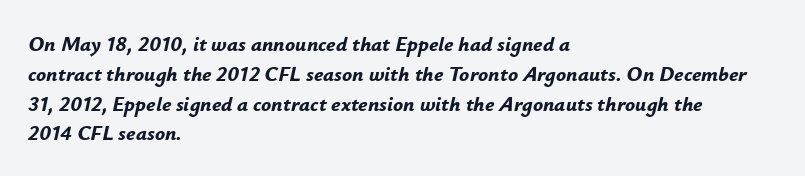
Q: Is the text bold? A: Yes.
Q: Is the text italic (slanted)? A: Yes, it leans right by about 12 degrees.
Q: Is the text underlined? A: No.
Q: How is the paragraph aligned? A: Left-aligned.
Q: Is the spacing between letters normal or unusually wide? A: Normal.
Q: Is the spacing between lines tight, normal or loose? A: Normal.
